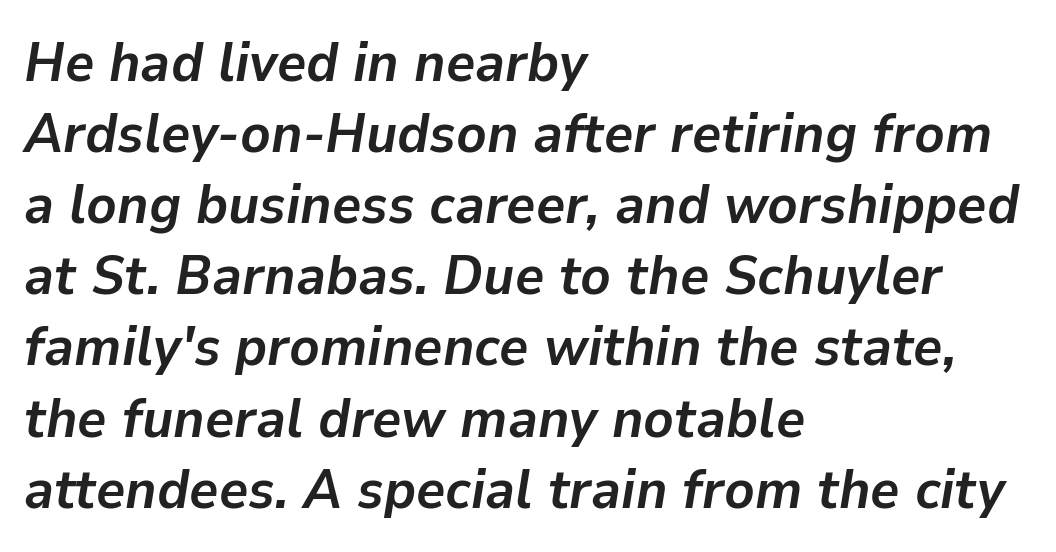
{"italic": "yes", "lean": "right", "slant_degrees": 9, "bold": "yes", "weight": "semibold", "width": "normal", "stroke_contrast": "low", "x_height": "medium", "monospaced": "no", "underline": "no", "align": "left", "line_spacing": "normal", "line_spacing_ratio": 1.27, "letter_spacing": "normal", "letter_spacing_em": 0.0, "glyph_px": 56}
